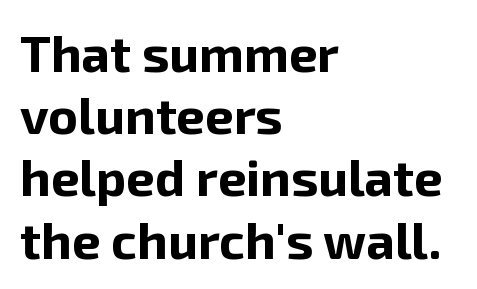
{"serif": "no", "italic": "no", "bold": "yes", "weight": "bold", "width": "normal", "stroke_contrast": "low", "x_height": "medium", "monospaced": "no", "underline": "no", "align": "left", "line_spacing_ratio": 1.22, "letter_spacing": "normal", "letter_spacing_em": 0.0, "glyph_px": 51}
